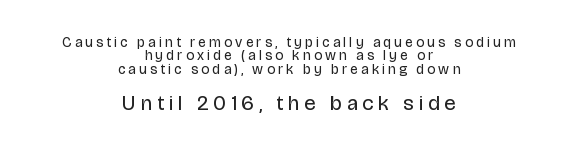
Posture: straight, roman, zero tilt. Layout note: lines centered. The type is letterspaced generously, with wide tracking. The more generous point size was reserved for the lower chunk. A quiet, ordinary-to-light weight characterises the typeface.
